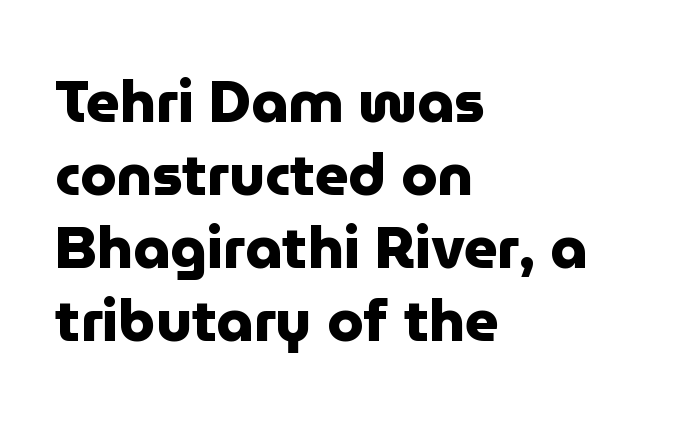
{"serif": "no", "italic": "no", "bold": "yes", "weight": "heavy", "width": "normal", "stroke_contrast": "low", "x_height": "medium", "monospaced": "no", "underline": "no", "align": "left", "line_spacing": "normal", "line_spacing_ratio": 1.26, "letter_spacing": "normal", "letter_spacing_em": 0.0, "glyph_px": 58}
